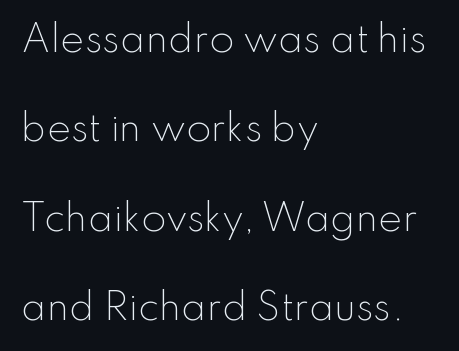
{"serif": "no", "italic": "no", "bold": "no", "weight": "light", "width": "normal", "stroke_contrast": "low", "x_height": "small", "monospaced": "no", "underline": "no", "align": "left", "line_spacing": "loose", "line_spacing_ratio": 2.48, "letter_spacing": "normal", "letter_spacing_em": 0.0, "glyph_px": 36}
